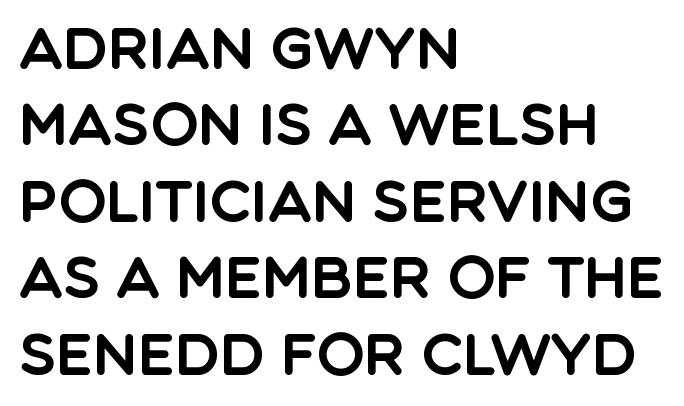
{"serif": "no", "italic": "no", "width": "normal", "x_height": "large", "monospaced": "no", "underline": "no", "align": "left", "line_spacing": "normal", "line_spacing_ratio": 1.34, "letter_spacing": "normal", "letter_spacing_em": 0.0, "glyph_px": 57}
